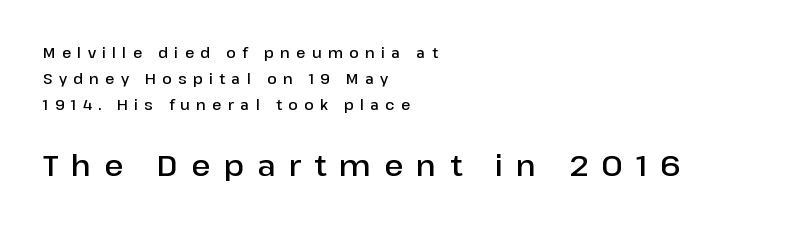
The image shows 29 px semibold sans-serif type, upright; set left-aligned, line spacing 1.85x, unusually wide letter spacing (+0.45 em), not underlined; the second (bottom) block is 2.07x larger; low stroke contrast and a medium x-height.
